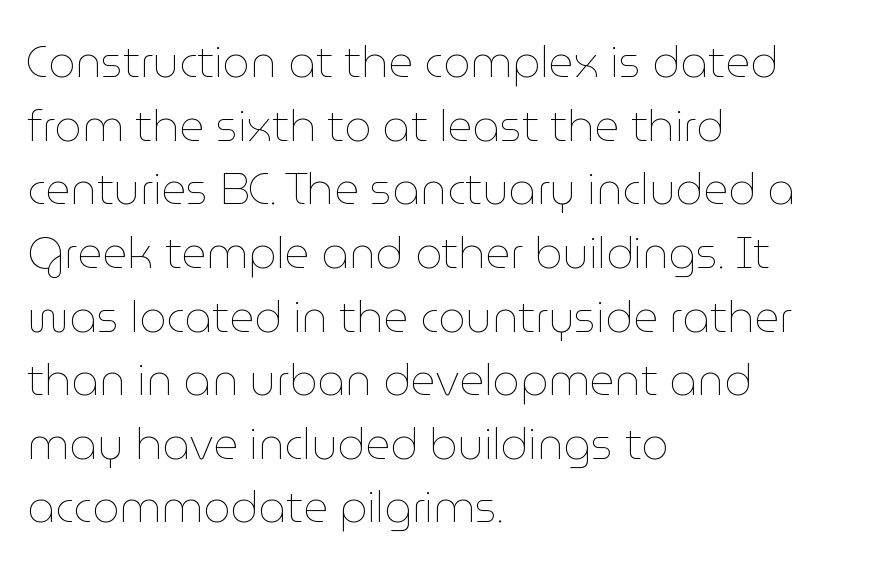
Q: Is the text bold? A: No.
Q: Is the text italic (slanted)? A: No, it is upright.
Q: Is the text underlined? A: No.
Q: How is the paragraph aligned? A: Left-aligned.
Q: Is the spacing between letters normal or unusually wide? A: Normal.
Q: Is the spacing between lines tight, normal or loose? A: Normal.
Q: Width (condensed, normal, or wide)? A: Normal.
Q: Stroke contrast? A: Low.
Q: x-height? A: Medium.
Q: Monospaced? A: No.
